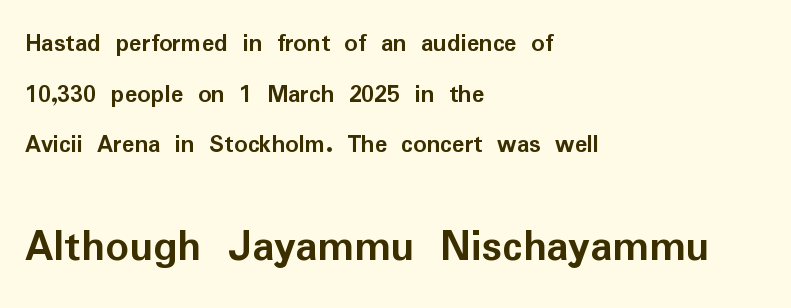
The image shows 46 px semibold sans-serif type, upright; set left-aligned, loose line spacing (1.95x), normal letter spacing, not underlined; the second (bottom) block is 1.77x larger; low stroke contrast and a medium x-height.
